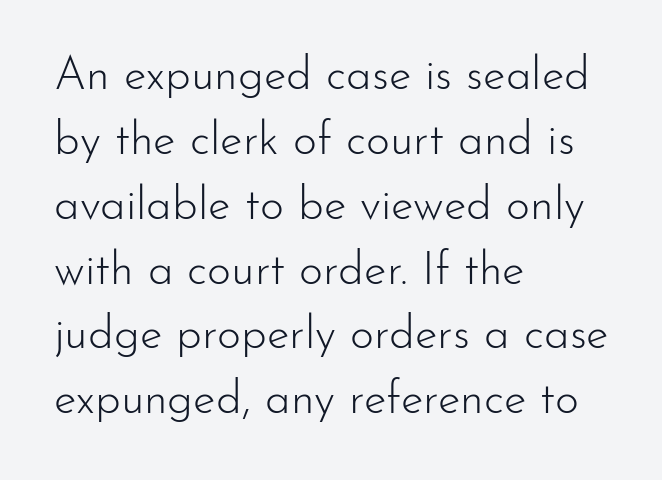
The image shows 46 px light sans-serif type, upright; set left-aligned, normal line spacing (1.41x), normal letter spacing, not underlined; low stroke contrast and a small x-height.
